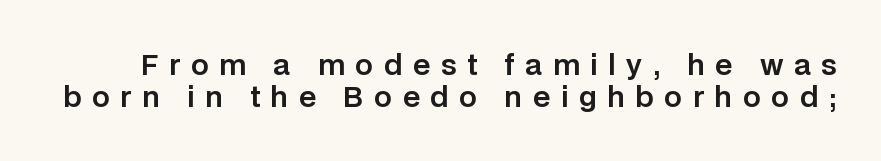
Q: Is the text italic (slanted)? A: No, it is upright.
Q: Is the typeface a serif or a sans-serif typeface? A: Sans-serif.
Q: Is the text underlined? A: No.
Q: Is the spacing between letters normal or unusually wide? A: Unusually wide.
Q: Is the spacing between lines tight, normal or loose? A: Tight.
Q: Width (condensed, normal, or wide)? A: Normal.
Q: Stroke contrast? A: Low.
Q: x-height? A: Large.
Q: Monospaced? A: No.
